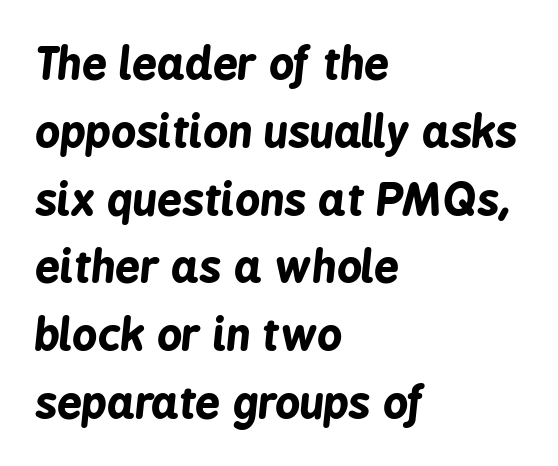
{"italic": "yes", "lean": "right", "slant_degrees": 6, "bold": "yes", "weight": "bold", "width": "condensed", "stroke_contrast": "low", "x_height": "medium", "monospaced": "no", "underline": "no", "align": "left", "line_spacing": "normal", "line_spacing_ratio": 1.54, "letter_spacing": "normal", "letter_spacing_em": 0.0, "glyph_px": 44}
